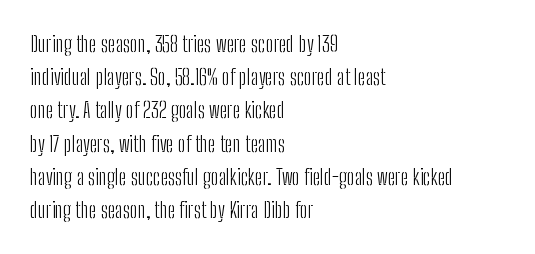
Q: Is the text bold? A: No.
Q: Is the text italic (slanted)? A: No, it is upright.
Q: Is the text underlined? A: No.
Q: How is the paragraph aligned? A: Left-aligned.
Q: Is the spacing between letters normal or unusually wide? A: Normal.
Q: Is the spacing between lines tight, normal or loose? A: Normal.
